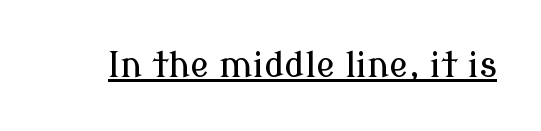
Q: Is the text italic (slanted)? A: No, it is upright.
Q: Is the typeface a serif or a sans-serif typeface? A: Serif.
Q: Is the text underlined? A: Yes.
Q: Is the spacing between letters normal or unusually wide? A: Normal.
Q: Width (condensed, normal, or wide)? A: Normal.
Q: Stroke contrast? A: Low.
Q: x-height? A: Medium.
Q: Monospaced? A: No.
